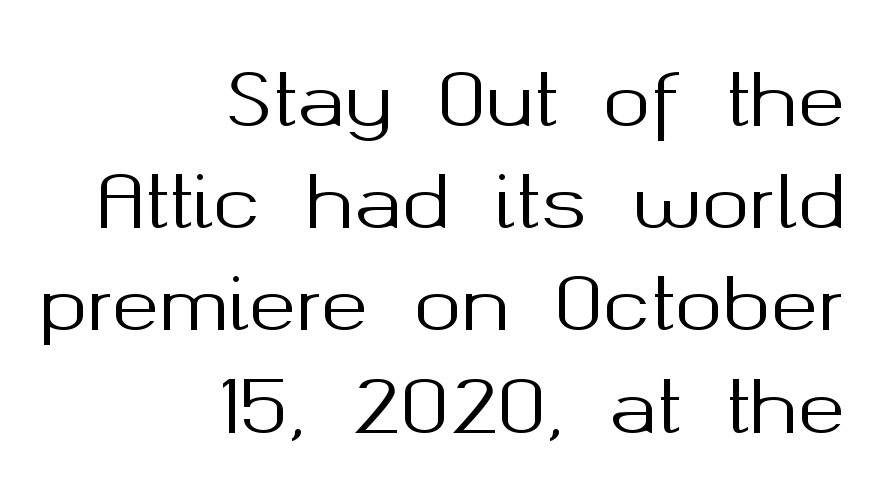
Ordinary non-slanted type is in use. Every row of glyphs terminates at an identical x-position on the right. Varying glyph widths throughout — classic text-font behaviour. Are there feet on the stems? There aren't — it's a sans. The letters sit at their default tracking, neither squeezed nor spread. Clear beneath every line of the passage.
